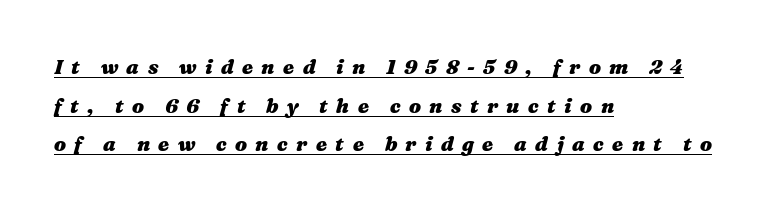
Q: Is the text bold? A: Yes.
Q: Is the text italic (slanted)? A: Yes, it leans right by about 16 degrees.
Q: Is the text underlined? A: Yes.
Q: How is the paragraph aligned? A: Left-aligned.
Q: Is the spacing between letters normal or unusually wide? A: Unusually wide.
Q: Is the spacing between lines tight, normal or loose? A: Loose.
